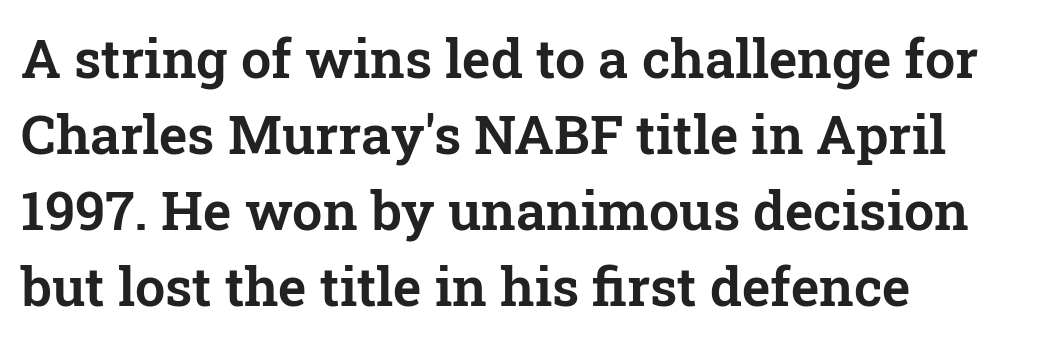
{"serif": "yes", "italic": "no", "width": "normal", "stroke_contrast": "low", "x_height": "medium", "monospaced": "no", "underline": "no", "align": "left", "line_spacing": "normal", "line_spacing_ratio": 1.41, "letter_spacing": "normal", "letter_spacing_em": 0.0, "glyph_px": 54}
